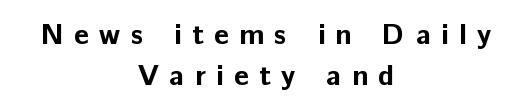
Q: Is the text bold? A: Yes.
Q: Is the text italic (slanted)? A: No, it is upright.
Q: Is the typeface a serif or a sans-serif typeface? A: Sans-serif.
Q: Is the text underlined? A: No.
Q: How is the paragraph aligned? A: Centered.
Q: Is the spacing between letters normal or unusually wide? A: Unusually wide.
Q: Is the spacing between lines tight, normal or loose? A: Normal.
Q: Width (condensed, normal, or wide)? A: Normal.
Q: Stroke contrast? A: Low.
Q: x-height? A: Medium.
Q: Monospaced? A: No.
